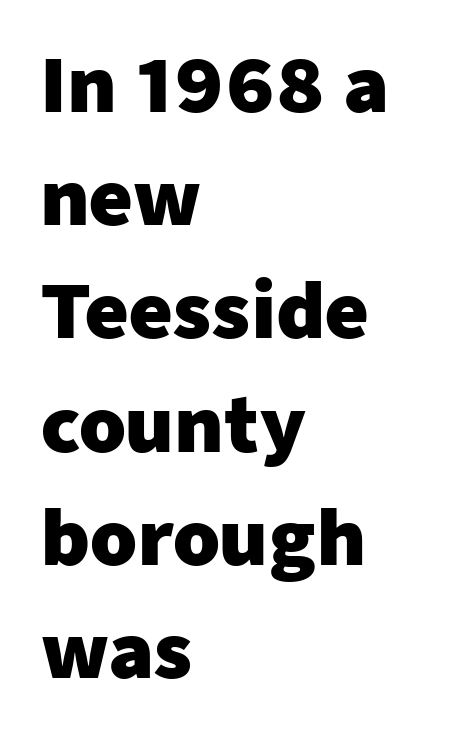
{"serif": "no", "italic": "no", "bold": "yes", "weight": "heavy", "width": "normal", "stroke_contrast": "low", "x_height": "medium", "monospaced": "no", "underline": "no", "align": "left", "line_spacing": "normal", "line_spacing_ratio": 1.51, "letter_spacing": "normal", "letter_spacing_em": 0.0, "glyph_px": 75}
